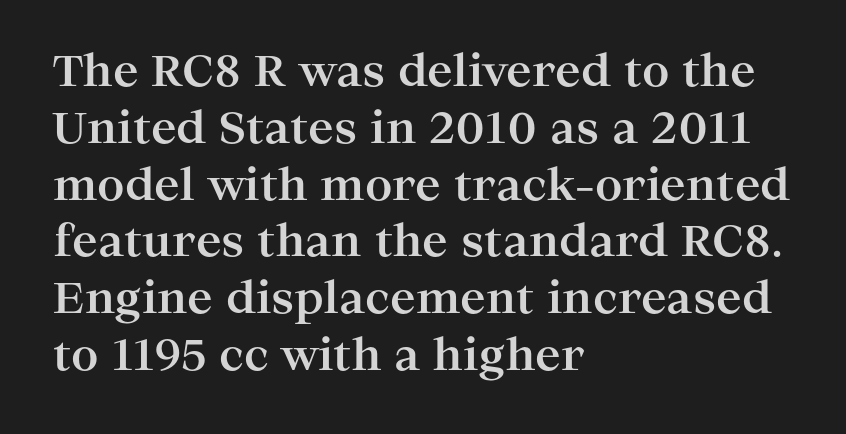
Q: Is the text bold? A: Yes.
Q: Is the text italic (slanted)? A: No, it is upright.
Q: Is the typeface a serif or a sans-serif typeface? A: Serif.
Q: Is the text underlined? A: No.
Q: How is the paragraph aligned? A: Left-aligned.
Q: Is the spacing between letters normal or unusually wide? A: Normal.
Q: Is the spacing between lines tight, normal or loose? A: Normal.
Q: Width (condensed, normal, or wide)? A: Wide.
Q: Stroke contrast? A: High.
Q: x-height? A: Medium.
Q: Monospaced? A: No.
